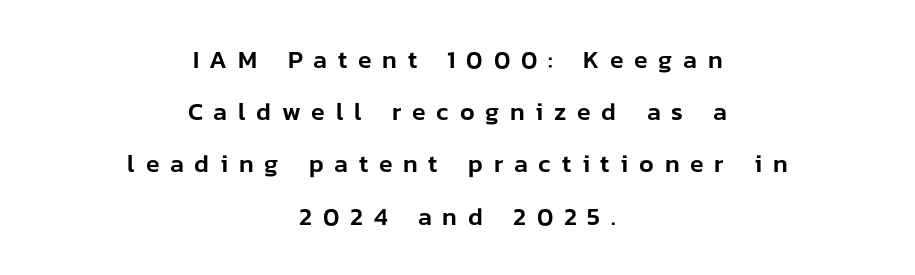
No word sits above an underline. Is the block centered? Yes — each line is placed symmetrically about the middle. One glance says open: line gaps are wider than usual. Students, note that the glyphs here are deliberately spaced far apart. Does the lettering tilt? It doesn't — this is upright.
